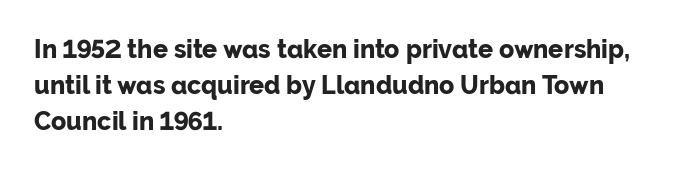
{"italic": "no", "bold": "yes", "underline": "no", "align": "left", "line_spacing": "normal", "line_spacing_ratio": 1.45, "letter_spacing": "normal", "letter_spacing_em": 0.0, "glyph_px": 25}
